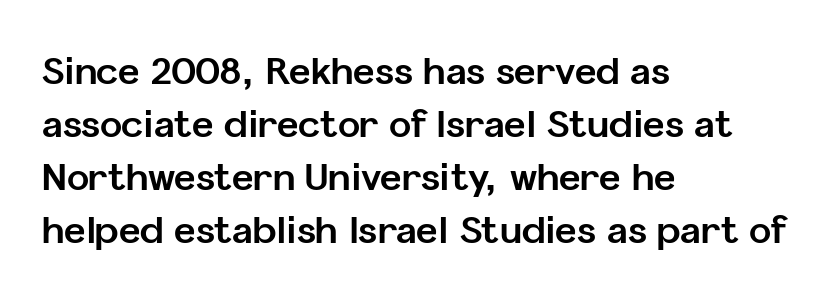
Q: Is the text bold? A: Yes.
Q: Is the text italic (slanted)? A: No, it is upright.
Q: Is the typeface a serif or a sans-serif typeface? A: Sans-serif.
Q: Is the text underlined? A: No.
Q: How is the paragraph aligned? A: Left-aligned.
Q: Is the spacing between letters normal or unusually wide? A: Normal.
Q: Is the spacing between lines tight, normal or loose? A: Normal.
Q: Width (condensed, normal, or wide)? A: Normal.
Q: Stroke contrast? A: Low.
Q: x-height? A: Medium.
Q: Monospaced? A: No.
